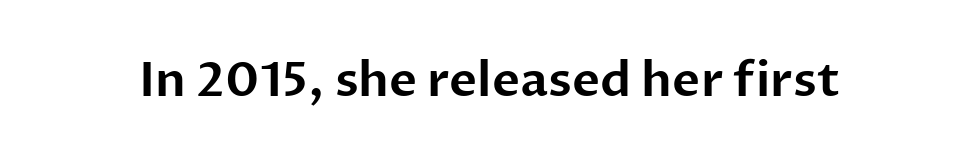
The image shows 48 px sans-serif type, upright; set normal letter spacing, not underlined; low stroke contrast and a medium x-height.
